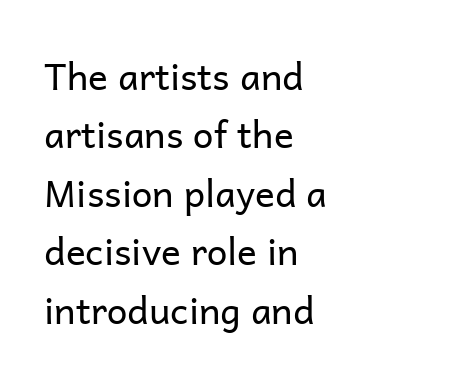
The image shows 37 px regular-weight sans-serif type, upright; set left-aligned, normal line spacing (1.58x), normal letter spacing, not underlined; low stroke contrast and a medium x-height.
